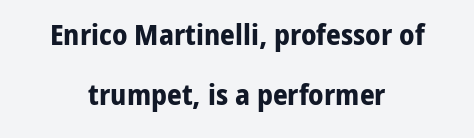
The tracking reads as untouched default to a designer's eye. The text block is weighted toward neither margin, spreading evenly from the middle. You could not count columns in this text — the font is proportionally spaced. A typesetter would mark this as roman, not italic. The letters carry no serifs — their stems end cleanly without finishing strokes.
